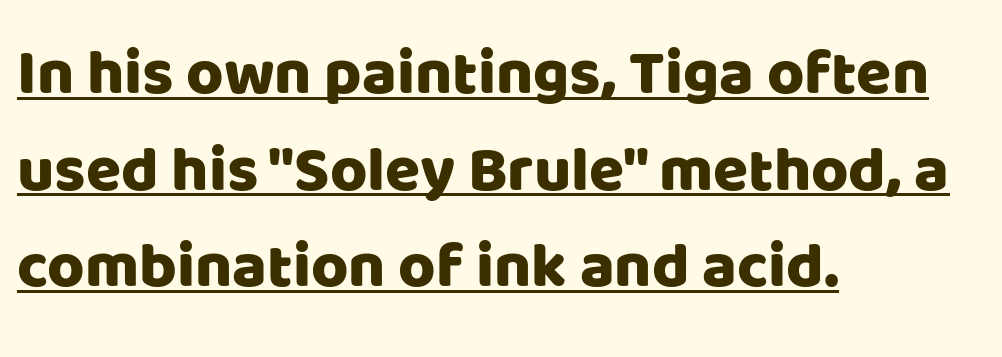
Q: Is the text italic (slanted)? A: No, it is upright.
Q: Is the typeface a serif or a sans-serif typeface? A: Sans-serif.
Q: Is the text underlined? A: Yes.
Q: How is the paragraph aligned? A: Left-aligned.
Q: Is the spacing between letters normal or unusually wide? A: Normal.
Q: Is the spacing between lines tight, normal or loose? A: Normal.
Q: Width (condensed, normal, or wide)? A: Normal.
Q: Stroke contrast? A: Low.
Q: x-height? A: Large.
Q: Monospaced? A: No.
